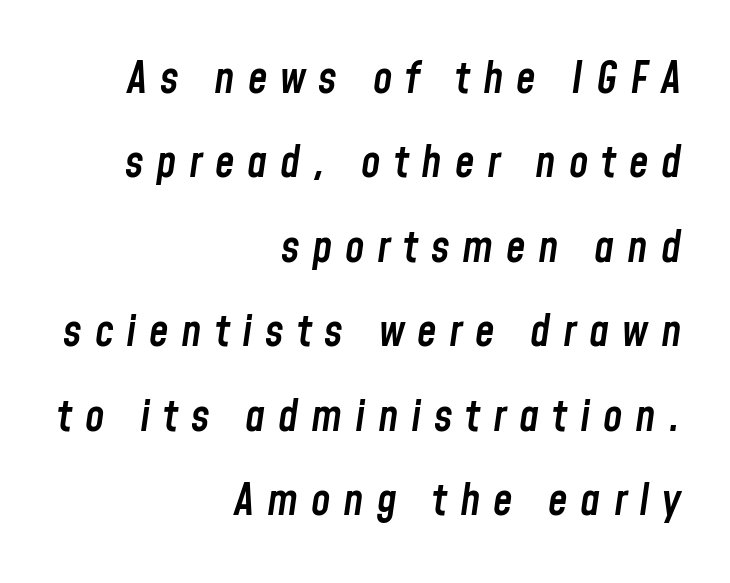
The image shows 44 px semibold, condensed type, italic (leaning right); set right-aligned, loose line spacing (1.92x), unusually wide letter spacing (+0.29 em), not underlined; low stroke contrast and a medium x-height.
